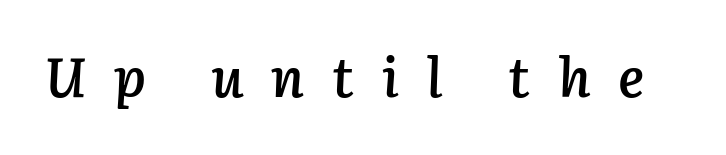
The image shows 55 px semibold type, italic (leaning right); set unusually wide letter spacing (+0.5 em), not underlined; low stroke contrast and a medium x-height.
